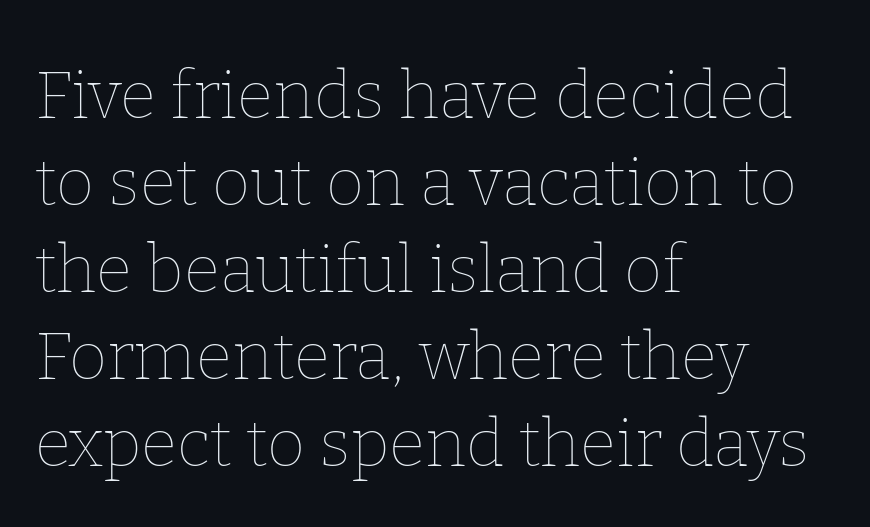
These glyphs show unthickened strokes, regular width or finer. Regular leading. The space directly below the letters is spotless. Ascenders rise straight up at ninety degrees. The typesetter chose a ragged-right arrangement here. These lines are rendered in a variable-pitch font.
